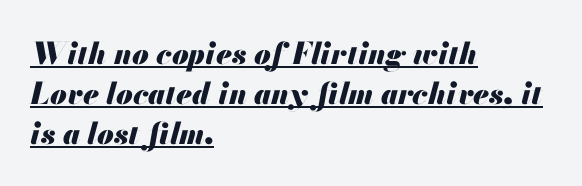
Q: Is the text bold? A: Yes.
Q: Is the text italic (slanted)? A: Yes, it leans right by about 13 degrees.
Q: Is the text underlined? A: Yes.
Q: How is the paragraph aligned? A: Left-aligned.
Q: Is the spacing between letters normal or unusually wide? A: Normal.
Q: Is the spacing between lines tight, normal or loose? A: Normal.
Q: Width (condensed, normal, or wide)? A: Normal.
Q: Stroke contrast? A: Medium.
Q: x-height? A: Small.
Q: Monospaced? A: No.
